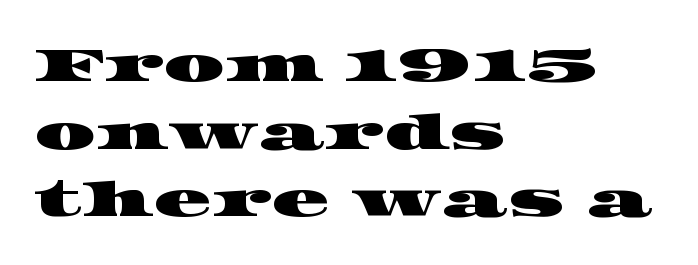
{"serif": "yes", "width": "wide", "stroke_contrast": "high", "x_height": "large", "monospaced": "no", "underline": "no", "align": "left", "line_spacing": "normal", "line_spacing_ratio": 1.41, "letter_spacing": "normal", "letter_spacing_em": 0.0, "glyph_px": 48}
